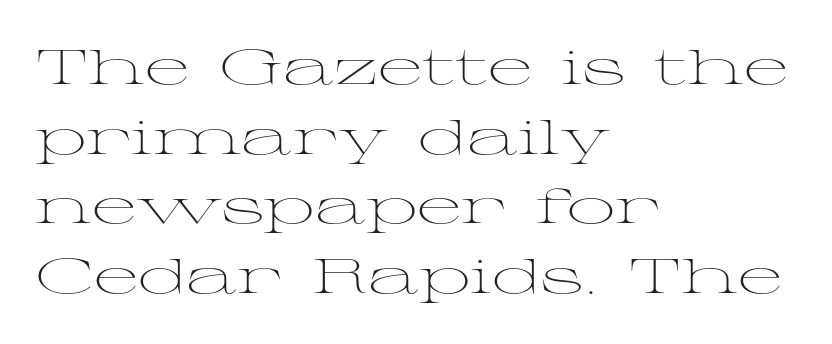
The image shows 48 px light, wide serif type, upright; set left-aligned, normal line spacing (1.45x), normal letter spacing, not underlined; medium stroke contrast and a medium x-height.
